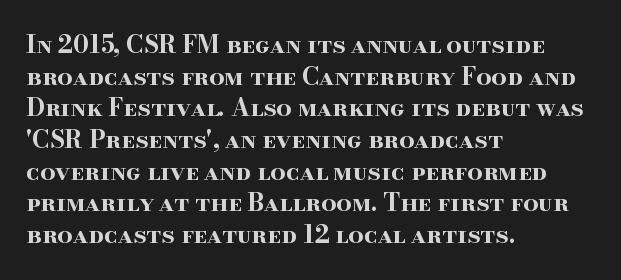
Honestly, the letter spacing is just normal — you wouldn't notice it. One glance says typical: line gaps are just what's usual. These lines stack with their left ends in a neat column. The type sits square on the baseline with zero lean. Descender tails drop into unmarked territory. How heavy is the stroke? Heavy — this is a bold.
